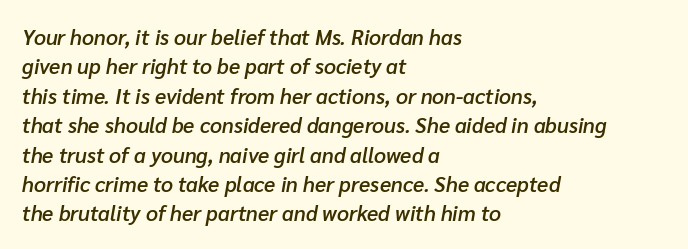
Q: Is the text bold? A: Semi-bold.
Q: Is the text italic (slanted)? A: Yes, it leans right by about 10 degrees.
Q: Is the text underlined? A: No.
Q: How is the paragraph aligned? A: Left-aligned.
Q: Is the spacing between letters normal or unusually wide? A: Normal.
Q: Is the spacing between lines tight, normal or loose? A: Normal.
